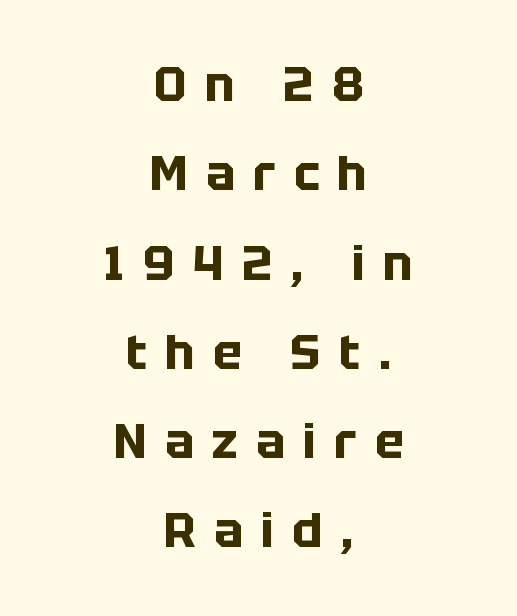
The image shows 48 px bold sans-serif type, upright; set centered, line spacing 1.86x, unusually wide letter spacing (+0.38 em), not underlined; low stroke contrast and a large x-height.
